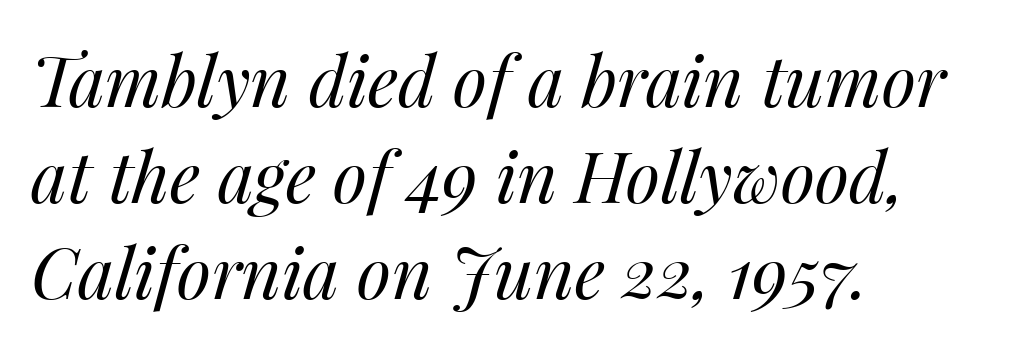
The image shows 70 px regular-weight type, italic (leaning right); set left-aligned, normal line spacing (1.37x), normal letter spacing, not underlined; medium stroke contrast and a medium x-height.
